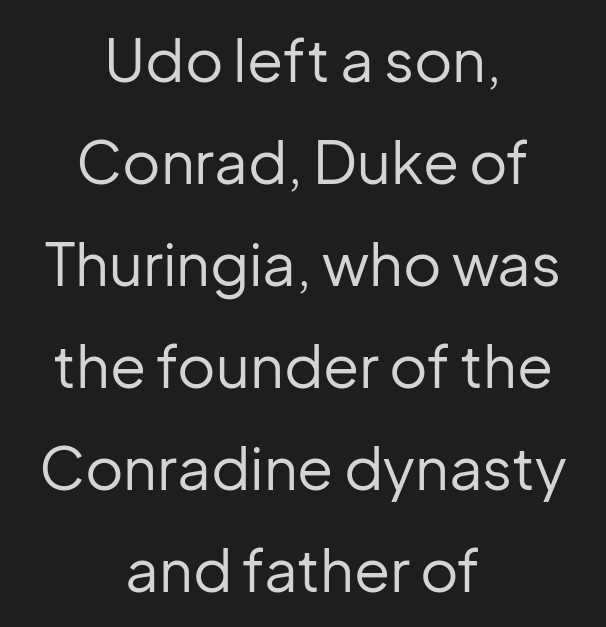
{"serif": "no", "italic": "no", "bold": "no", "weight": "regular", "width": "normal", "stroke_contrast": "low", "x_height": "medium", "monospaced": "no", "underline": "no", "align": "center", "line_spacing_ratio": 1.73, "letter_spacing": "normal", "letter_spacing_em": 0.0, "glyph_px": 59}
